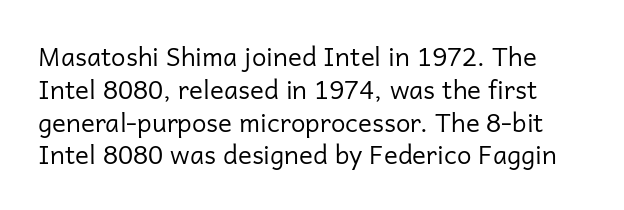
{"italic": "no", "bold": "no", "underline": "no", "line_spacing": "normal", "line_spacing_ratio": 1.26, "letter_spacing": "normal", "letter_spacing_em": 0.0, "glyph_px": 26}
